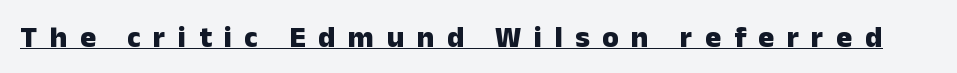
These lines are composed in type without serifs. Summary of weight: heavy, a full bold. This sample has the flowing, uneven cadence of proportional lettering. Italic? Not at all — the glyphs are vertical.
